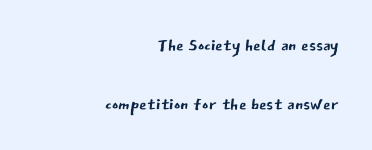
Honestly, there is no underline to notice here at all. The axis of the letterforms is exactly vertical. What stands out about the letter spacing? Nothing — it is the standard amount. The strokes carry an ordinary text weight at most. Honestly, the rows look like they've been pulled way apart.
